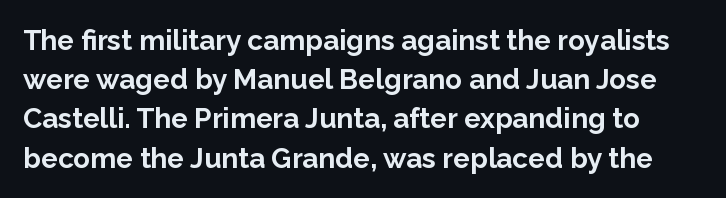
{"serif": "no", "italic": "no", "bold": "yes", "weight": "bold", "width": "normal", "stroke_contrast": "low", "x_height": "medium", "monospaced": "no", "underline": "no", "line_spacing": "normal", "line_spacing_ratio": 1.4, "letter_spacing": "normal", "letter_spacing_em": 0.0, "glyph_px": 28}
